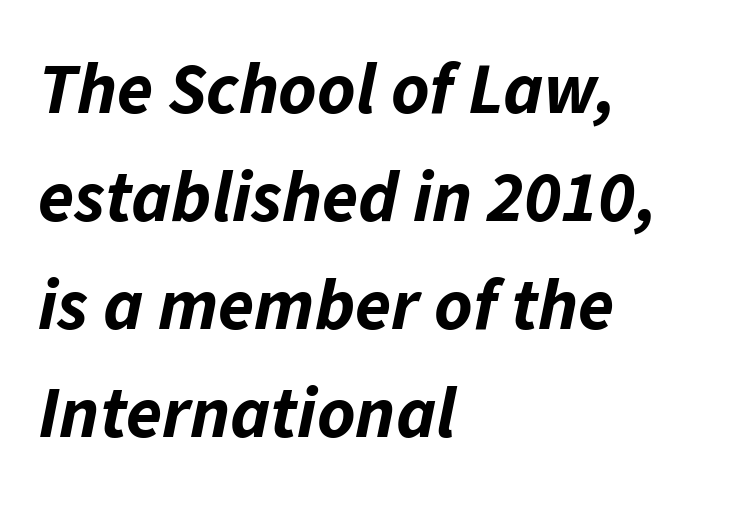
Q: Is the text bold? A: Yes.
Q: Is the text italic (slanted)? A: Yes, it leans right by about 11 degrees.
Q: Is the text underlined? A: No.
Q: How is the paragraph aligned? A: Left-aligned.
Q: Is the spacing between letters normal or unusually wide? A: Normal.
Q: Is the spacing between lines tight, normal or loose? A: Normal.
Q: Width (condensed, normal, or wide)? A: Normal.
Q: Stroke contrast? A: Low.
Q: x-height? A: Medium.
Q: Monospaced? A: No.
